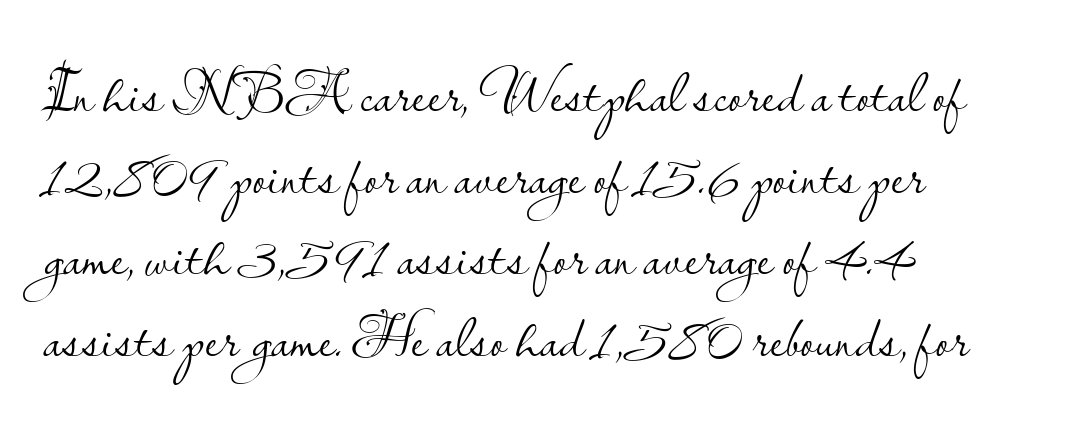
{"serif": "no", "bold": "no", "weight": "light", "width": "normal", "stroke_contrast": "low", "x_height": "small", "monospaced": "no", "underline": "no", "align": "left", "line_spacing": "normal", "line_spacing_ratio": 1.34, "letter_spacing": "normal", "letter_spacing_em": 0.0, "glyph_px": 61}
